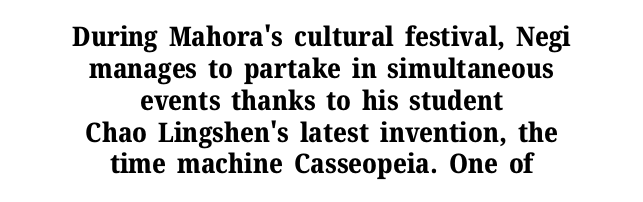
The image shows 27 px bold type, upright; set centered, line spacing 1.18x, normal letter spacing, not underlined.
